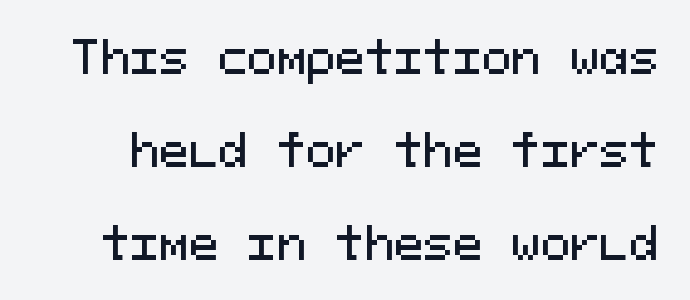
{"serif": "no", "italic": "no", "width": "normal", "stroke_contrast": "medium", "x_height": "medium", "monospaced": "yes", "underline": "no", "line_spacing": "loose", "line_spacing_ratio": 2.11, "letter_spacing": "normal", "letter_spacing_em": 0.0, "glyph_px": 44}
